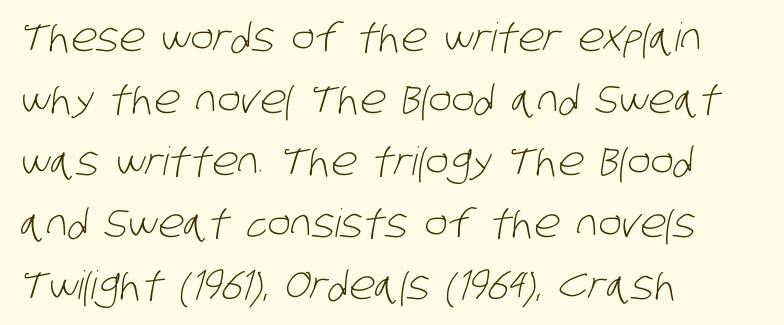
The letters look calm and open, with moderate or lighter stems. Each letter keeps its own natural width here, so spacing adapts to shape. Short note: letters normally spaced. What kind of face is this? One without serifs — a sans.
